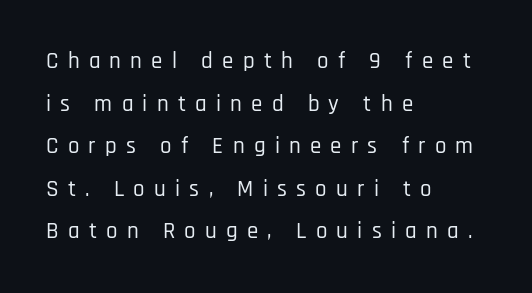
{"italic": "no", "underline": "no", "align": "left", "line_spacing_ratio": 1.85, "letter_spacing": "wide", "letter_spacing_em": 0.4, "glyph_px": 23}
